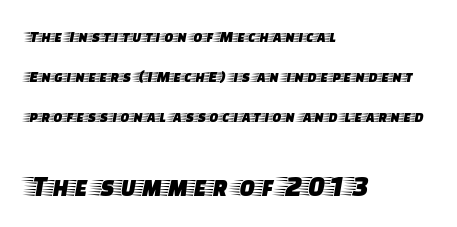
Small over large — that's the arrangement of the two blocks here. Honestly, the rows look like they've been pulled way apart. The letters carry serifs — small finishing strokes at the ends of their stems. Glance below the letters and you will spot only blank space.
